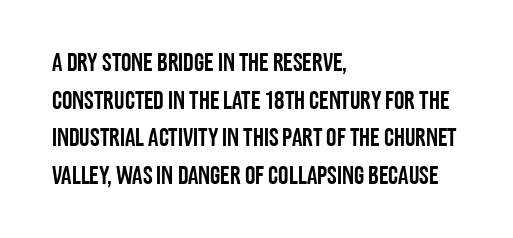
Q: Is the text italic (slanted)? A: No, it is upright.
Q: Is the text underlined? A: No.
Q: How is the paragraph aligned? A: Left-aligned.
Q: Is the spacing between letters normal or unusually wide? A: Normal.
Q: Is the spacing between lines tight, normal or loose? A: Normal.
